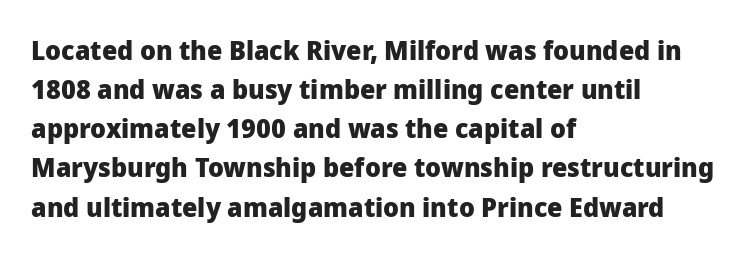
Q: Is the text bold? A: Yes.
Q: Is the text italic (slanted)? A: No, it is upright.
Q: Is the text underlined? A: No.
Q: How is the paragraph aligned? A: Left-aligned.
Q: Is the spacing between letters normal or unusually wide? A: Normal.
Q: Is the spacing between lines tight, normal or loose? A: Normal.
